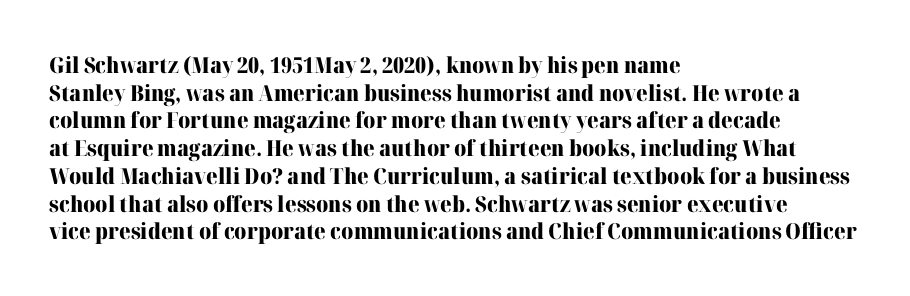
The image shows 22 px bold type, upright; set left-aligned, normal line spacing (1.26x), normal letter spacing, not underlined.
